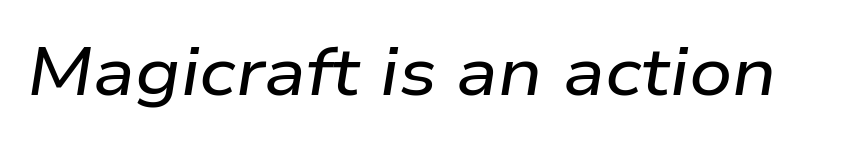
Q: Is the text italic (slanted)? A: Yes, it leans right by about 9 degrees.
Q: Is the text underlined? A: No.
Q: Is the spacing between letters normal or unusually wide? A: Normal.
Q: Width (condensed, normal, or wide)? A: Wide.
Q: Stroke contrast? A: Low.
Q: x-height? A: Medium.
Q: Monospaced? A: No.
